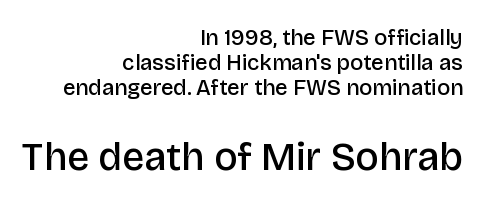
Q: Is the text bold? A: Semi-bold.
Q: Is the text italic (slanted)? A: No, it is upright.
Q: Is the typeface a serif or a sans-serif typeface? A: Sans-serif.
Q: Is the text underlined? A: No.
Q: How is the paragraph aligned? A: Right-aligned.
Q: Is the spacing between letters normal or unusually wide? A: Normal.
Q: Is the spacing between lines tight, normal or loose? A: Tight.
Q: Which block of text is set in a larger size, the first (top) or the second (bottom)? A: The second (bottom) one.
Q: Width (condensed, normal, or wide)? A: Normal.
Q: Stroke contrast? A: Low.
Q: x-height? A: Large.
Q: Monospaced? A: No.
